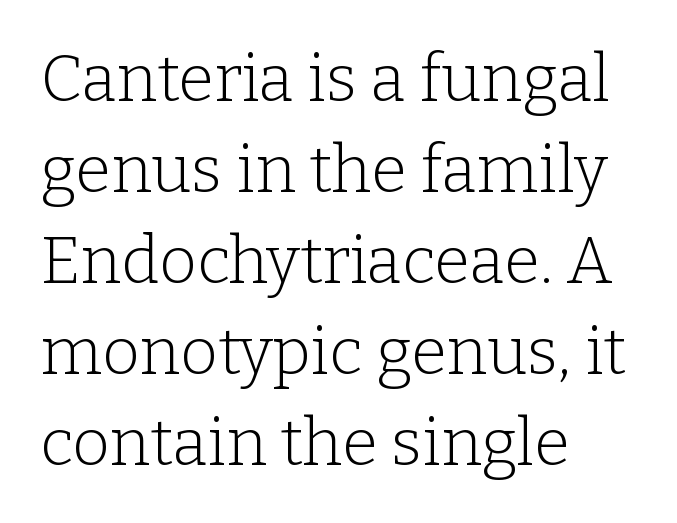
Q: Is the text bold? A: No.
Q: Is the text italic (slanted)? A: No, it is upright.
Q: Is the typeface a serif or a sans-serif typeface? A: Serif.
Q: Is the text underlined? A: No.
Q: How is the paragraph aligned? A: Left-aligned.
Q: Is the spacing between letters normal or unusually wide? A: Normal.
Q: Is the spacing between lines tight, normal or loose? A: Normal.
Q: Width (condensed, normal, or wide)? A: Normal.
Q: Stroke contrast? A: Low.
Q: x-height? A: Medium.
Q: Monospaced? A: No.
